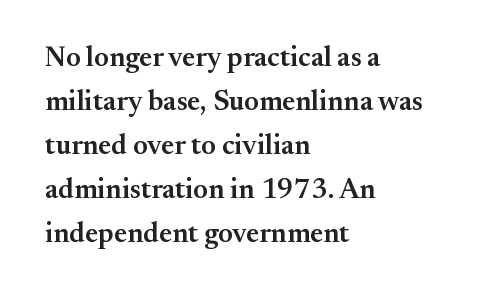
The image shows 28 px semibold serif type, upright; set left-aligned, normal line spacing (1.57x), normal letter spacing, not underlined; medium stroke contrast and a small x-height.
